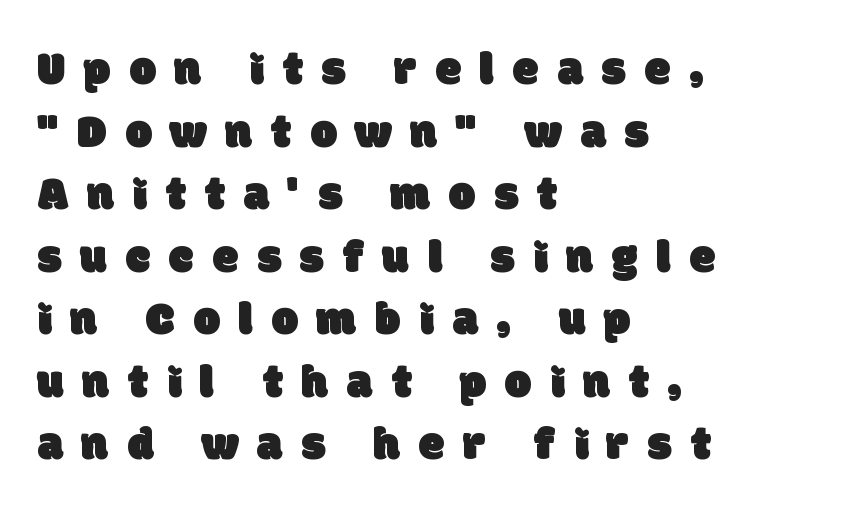
The passage shown is typed in a proportional face where columns would drift. If you measured baseline to baseline, you'd find a middling distance. Words float on clear page, feet unadorned. The passage shown has open, widely tracked lettering throughout. Classification — sans serif. This rendering uses left alignment, leaving the right contour irregular.
